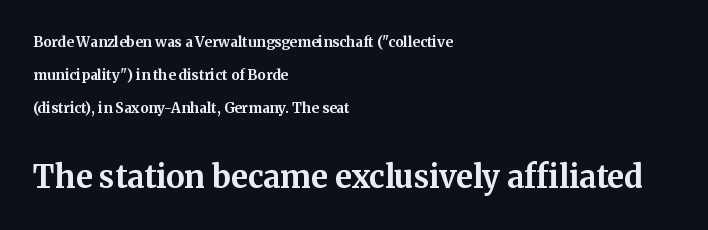
{"serif": "yes", "italic": "no", "bold": "yes", "weight": "bold", "width": "normal", "stroke_contrast": "medium", "x_height": "medium", "monospaced": "no", "underline": "no", "align": "left", "line_spacing": "loose", "line_spacing_ratio": 2.36, "letter_spacing": "normal", "letter_spacing_em": 0.0, "larger_block": "second", "size_ratio": 2.21, "glyph_px": 31}
